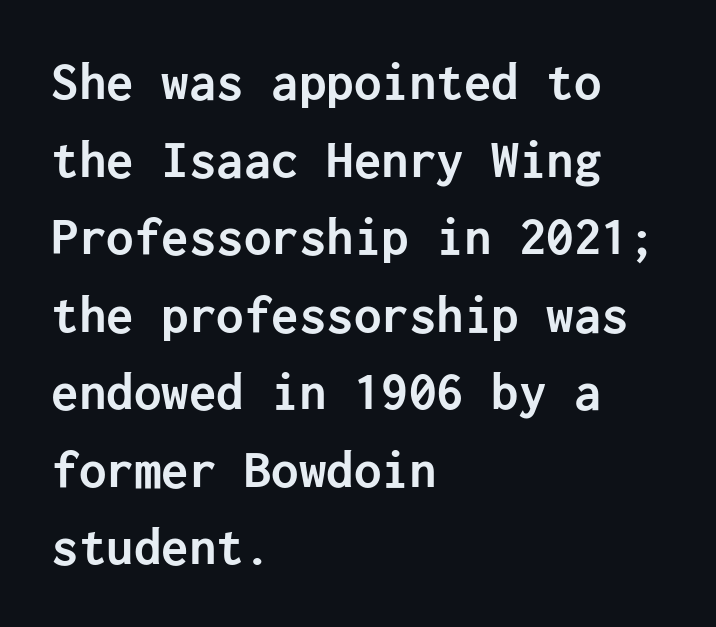
The image shows 55 px semibold sans-serif type, upright; set left-aligned, normal line spacing (1.41x), normal letter spacing, not underlined; low stroke contrast and a medium x-height.
